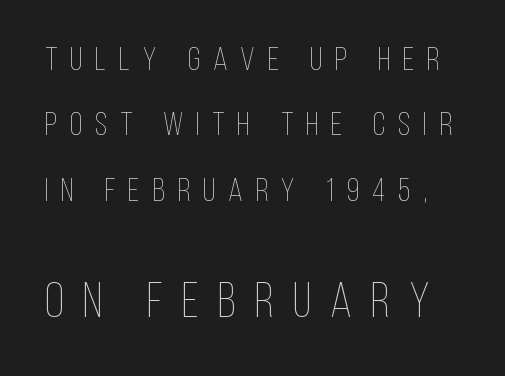
Q: Is the text bold? A: No.
Q: Is the text italic (slanted)? A: No, it is upright.
Q: Is the text underlined? A: No.
Q: Is the spacing between letters normal or unusually wide? A: Unusually wide.
Q: Is the spacing between lines tight, normal or loose? A: Loose.
Q: Which block of text is set in a larger size, the first (top) or the second (bottom)? A: The second (bottom) one.
Q: Width (condensed, normal, or wide)? A: Condensed.
Q: Stroke contrast? A: Low.
Q: x-height? A: Large.
Q: Monospaced? A: No.
